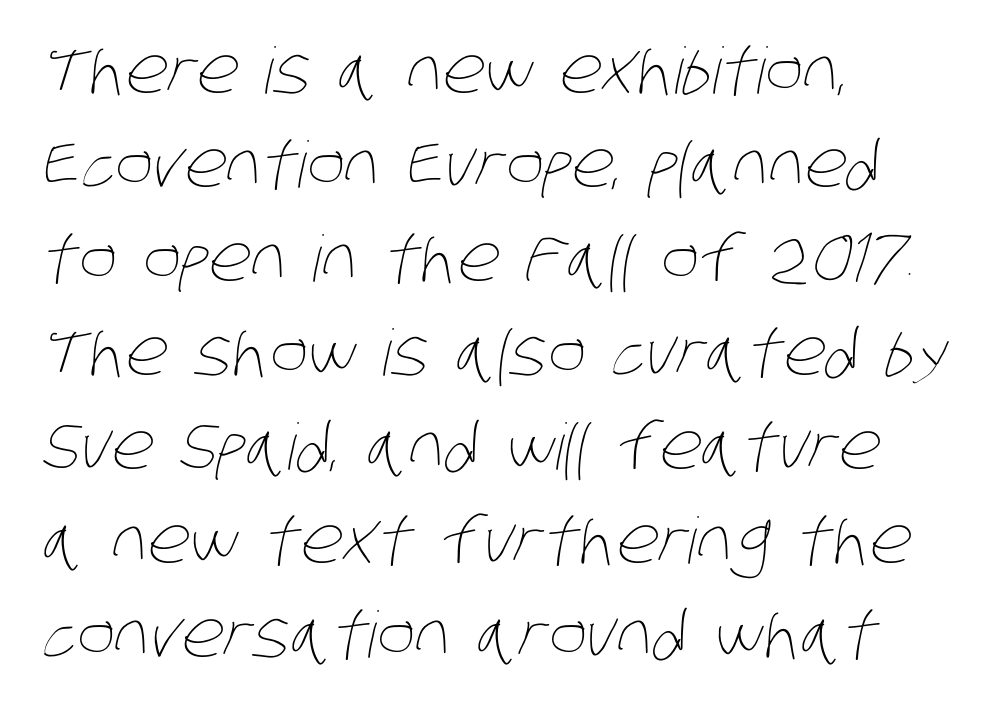
The image shows 64 px thin, condensed type; set left-aligned, normal line spacing (1.47x), normal letter spacing, not underlined; low stroke contrast and a large x-height.
